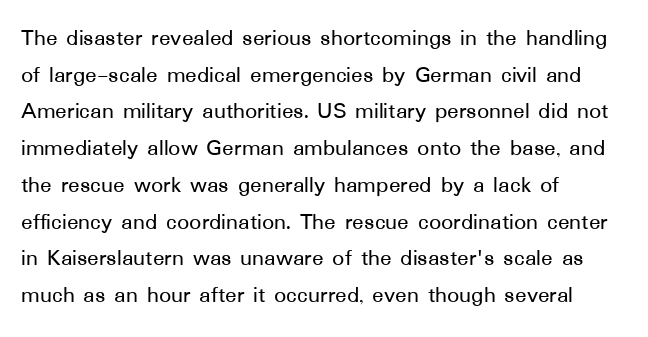
Q: Is the text italic (slanted)? A: No, it is upright.
Q: Is the text underlined? A: No.
Q: How is the paragraph aligned? A: Left-aligned.
Q: Is the spacing between letters normal or unusually wide? A: Normal.
Q: Is the spacing between lines tight, normal or loose? A: Normal.
